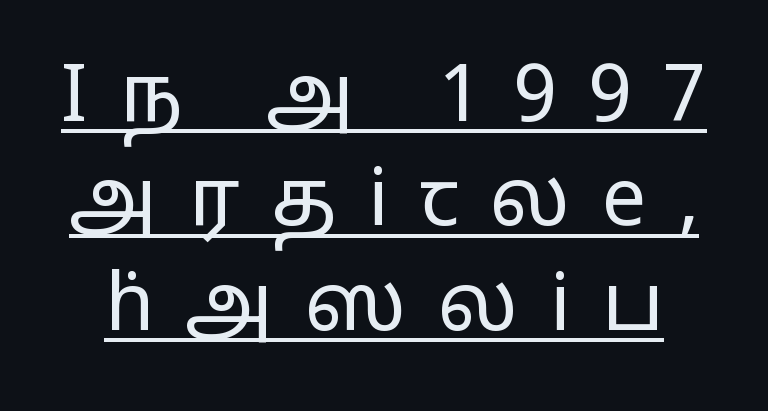
Honestly, the underline is the first thing you notice here. The font sits on the lighter half of the weight spectrum, regular included. Between one letter and the next there's a generous, obvious gap. The letters advance in unequal steps, a hallmark of proportional type.
